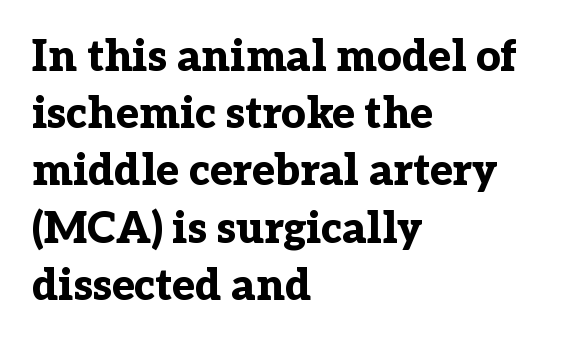
{"serif": "yes", "italic": "no", "bold": "yes", "weight": "bold", "width": "normal", "stroke_contrast": "low", "x_height": "medium", "monospaced": "no", "underline": "no", "align": "left", "line_spacing": "normal", "line_spacing_ratio": 1.33, "letter_spacing": "normal", "letter_spacing_em": 0.0, "glyph_px": 43}
